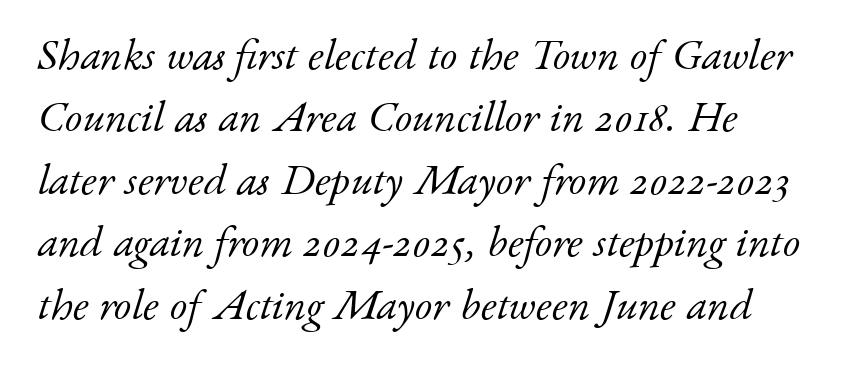
Q: Is the text bold? A: No.
Q: Is the text italic (slanted)? A: Yes, it leans right by about 17 degrees.
Q: Is the typeface a serif or a sans-serif typeface? A: Serif.
Q: Is the text underlined? A: No.
Q: Is the spacing between letters normal or unusually wide? A: Normal.
Q: Is the spacing between lines tight, normal or loose? A: Normal.
Q: Width (condensed, normal, or wide)? A: Normal.
Q: Stroke contrast? A: Low.
Q: x-height? A: Small.
Q: Monospaced? A: No.
